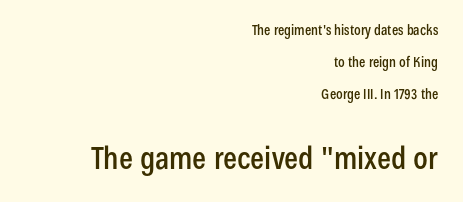
The image shows 31 px condensed sans-serif type, upright; set right-aligned, loose line spacing (2.28x), normal letter spacing, not underlined; the second (bottom) block is 2.21x larger; low stroke contrast and a medium x-height.
